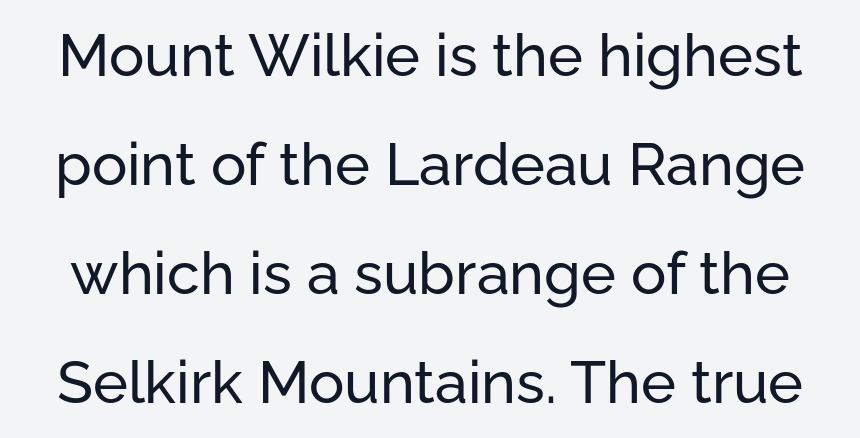
The image shows 59 px sans-serif type, upright; set line spacing 1.85x, normal letter spacing, not underlined; low stroke contrast and a medium x-height.
